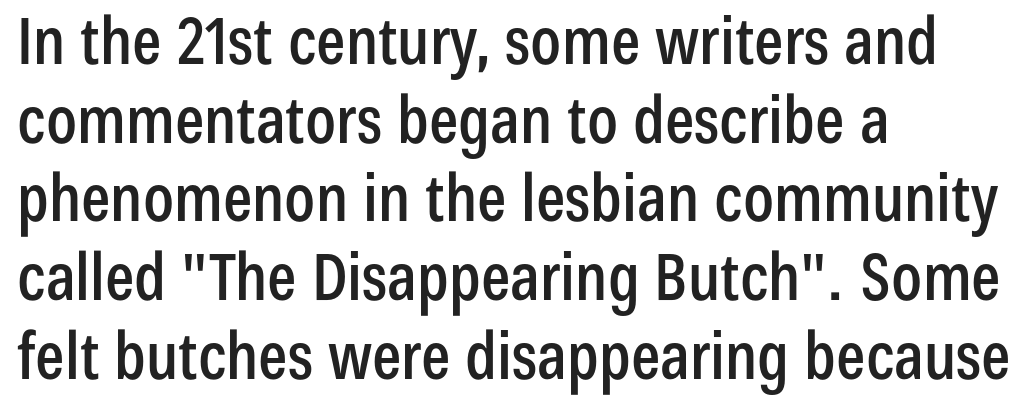
{"serif": "no", "italic": "no", "width": "condensed", "stroke_contrast": "low", "x_height": "medium", "monospaced": "no", "underline": "no", "align": "left", "line_spacing_ratio": 1.21, "letter_spacing": "normal", "letter_spacing_em": 0.0, "glyph_px": 65}
